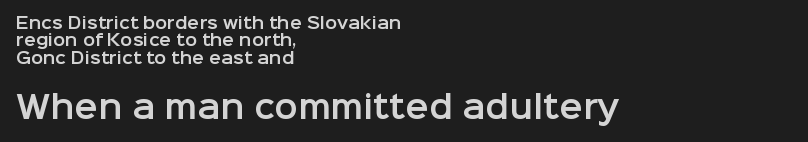
The image shows 31 px sans-serif type, upright; set left-aligned, tight line spacing (1.09x), normal letter spacing, not underlined; the second (bottom) block is 1.94x larger; low stroke contrast and a medium x-height.
